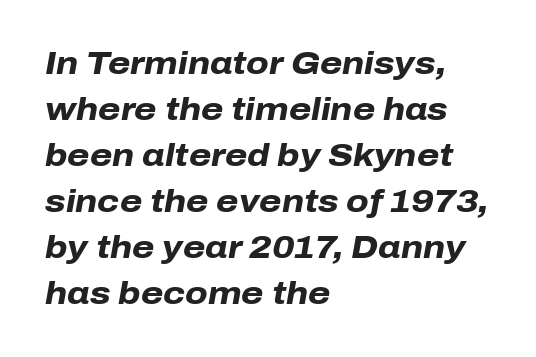
Q: Is the text bold? A: Yes.
Q: Is the text italic (slanted)? A: Yes, it leans right by about 10 degrees.
Q: Is the text underlined? A: No.
Q: How is the paragraph aligned? A: Left-aligned.
Q: Is the spacing between letters normal or unusually wide? A: Normal.
Q: Is the spacing between lines tight, normal or loose? A: Normal.
Q: Width (condensed, normal, or wide)? A: Normal.
Q: Stroke contrast? A: Low.
Q: x-height? A: Medium.
Q: Monospaced? A: No.
